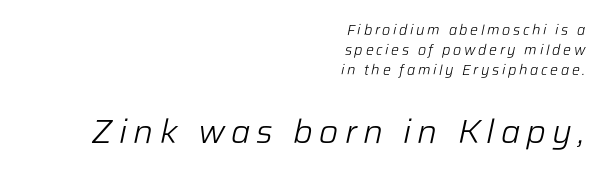
The image shows 33 px light type, italic (leaning right); set right-aligned, normal line spacing (1.43x), not underlined; the second (bottom) block is 2.36x larger; low stroke contrast and a medium x-height.
